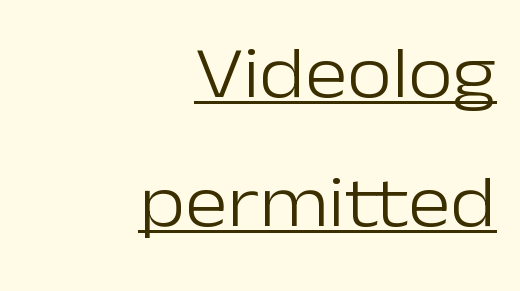
Q: Is the text bold? A: No.
Q: Is the text italic (slanted)? A: No, it is upright.
Q: Is the typeface a serif or a sans-serif typeface? A: Sans-serif.
Q: Is the text underlined? A: Yes.
Q: How is the paragraph aligned? A: Right-aligned.
Q: Is the spacing between letters normal or unusually wide? A: Normal.
Q: Width (condensed, normal, or wide)? A: Normal.
Q: Stroke contrast? A: Low.
Q: x-height? A: Medium.
Q: Monospaced? A: No.
